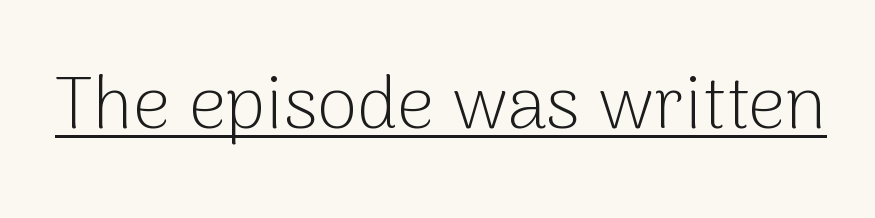
The image shows 73 px light sans-serif type, upright; set normal letter spacing, underlined; low stroke contrast and a medium x-height.
